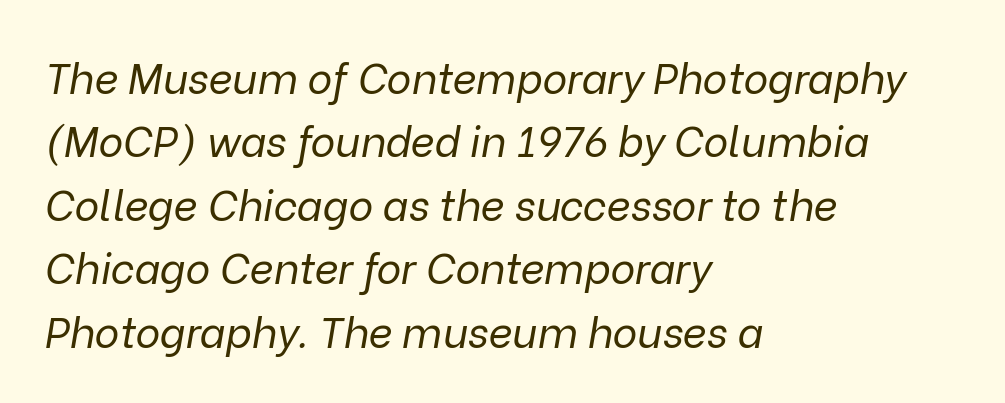
The image shows 42 px regular-weight type, italic (leaning right); set left-aligned, normal line spacing (1.51x), normal letter spacing, not underlined; low stroke contrast and a medium x-height.
